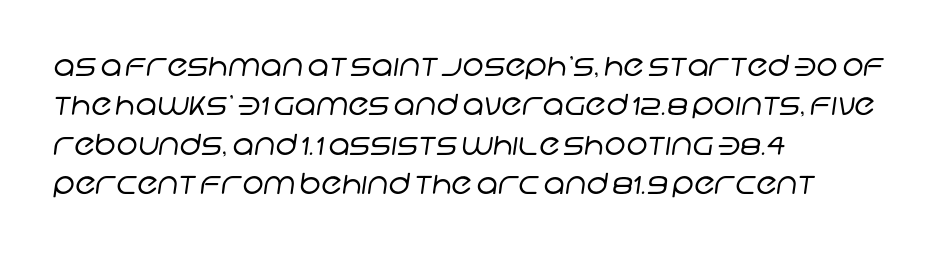
The image shows 29 px regular-weight sans-serif type; set left-aligned, normal line spacing (1.36x), normal letter spacing, not underlined; low stroke contrast and a large x-height.
